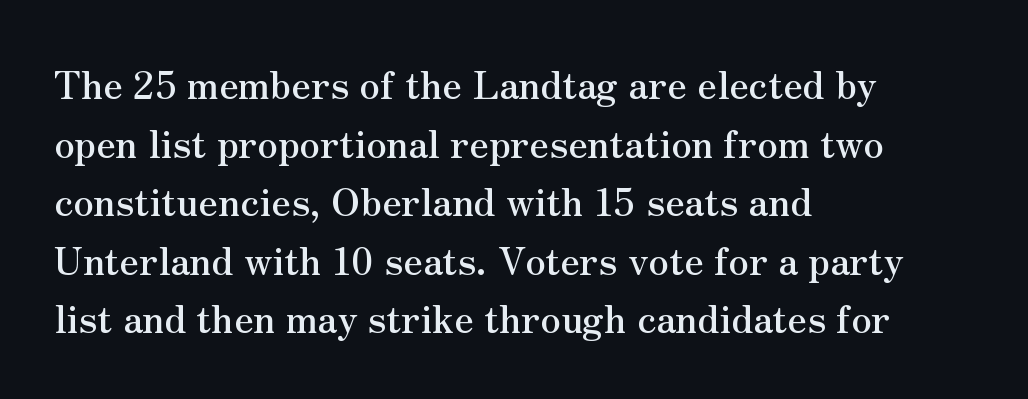
{"serif": "yes", "italic": "no", "width": "normal", "stroke_contrast": "medium", "x_height": "small", "monospaced": "no", "underline": "no", "align": "left", "line_spacing": "normal", "line_spacing_ratio": 1.54, "letter_spacing": "normal", "letter_spacing_em": 0.0, "glyph_px": 38}
